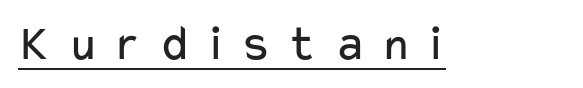
{"serif": "no", "italic": "no", "bold": "no", "weight": "regular", "width": "wide", "stroke_contrast": "low", "x_height": "medium", "monospaced": "no", "underline": "yes", "letter_spacing": "wide", "letter_spacing_em": 0.29, "glyph_px": 51}
